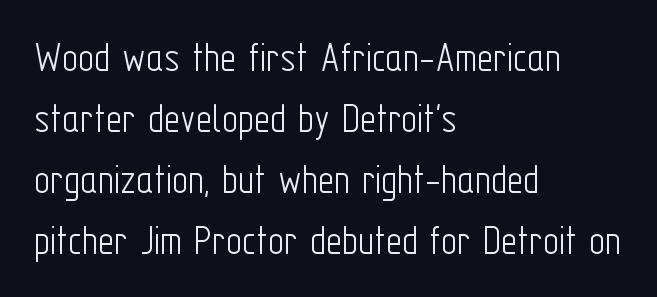
Q: Is the text bold? A: No.
Q: Is the text italic (slanted)? A: No, it is upright.
Q: Is the typeface a serif or a sans-serif typeface? A: Sans-serif.
Q: Is the text underlined? A: No.
Q: How is the paragraph aligned? A: Left-aligned.
Q: Is the spacing between letters normal or unusually wide? A: Normal.
Q: Is the spacing between lines tight, normal or loose? A: Normal.
Q: Width (condensed, normal, or wide)? A: Condensed.
Q: Stroke contrast? A: Low.
Q: x-height? A: Medium.
Q: Monospaced? A: No.
